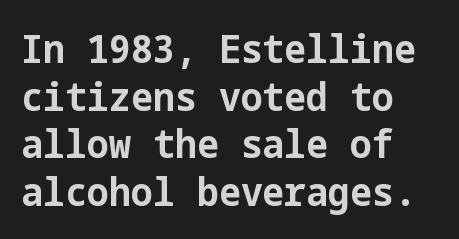
{"serif": "no", "italic": "no", "bold": "yes", "weight": "bold", "width": "normal", "stroke_contrast": "low", "x_height": "medium", "underline": "no", "align": "left", "line_spacing_ratio": 1.22, "letter_spacing": "normal", "letter_spacing_em": 0.0, "glyph_px": 39}
